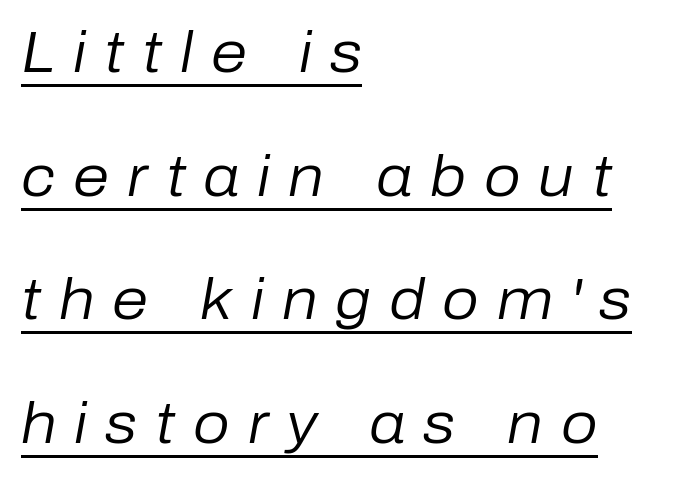
{"italic": "yes", "lean": "right", "slant_degrees": 10, "bold": "no", "weight": "regular", "width": "normal", "stroke_contrast": "low", "x_height": "medium", "monospaced": "no", "underline": "yes", "align": "left", "line_spacing": "loose", "line_spacing_ratio": 2.13, "letter_spacing": "wide", "letter_spacing_em": 0.31, "glyph_px": 58}
